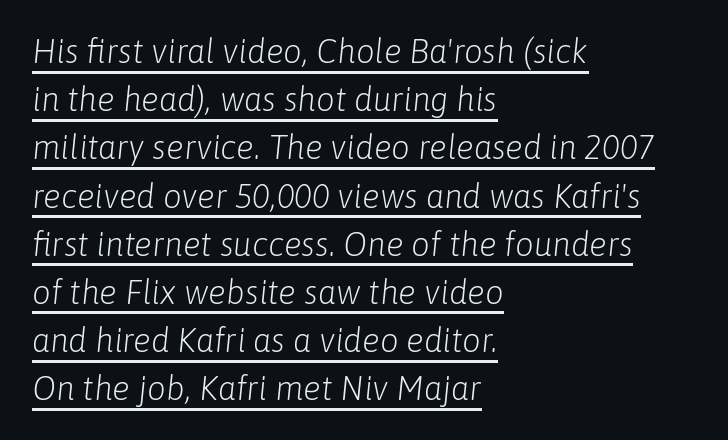
{"italic": "yes", "lean": "right", "slant_degrees": 6, "bold": "no", "weight": "light", "width": "normal", "stroke_contrast": "low", "x_height": "medium", "monospaced": "no", "underline": "yes", "align": "left", "line_spacing": "normal", "line_spacing_ratio": 1.46, "letter_spacing": "normal", "letter_spacing_em": 0.0, "glyph_px": 33}
